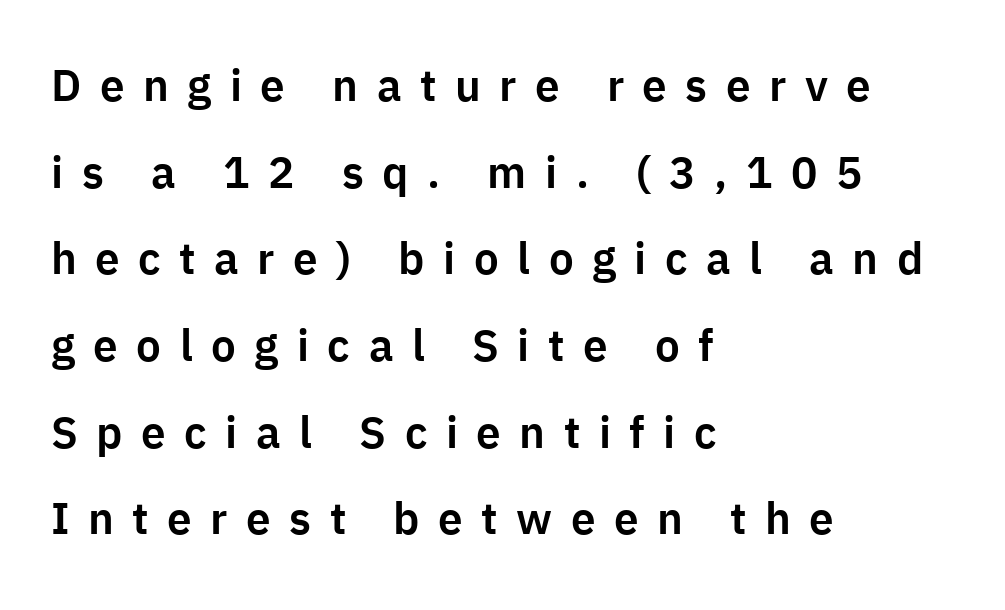
{"serif": "no", "italic": "no", "width": "normal", "stroke_contrast": "low", "x_height": "medium", "monospaced": "no", "underline": "no", "align": "left", "line_spacing": "loose", "line_spacing_ratio": 1.97, "letter_spacing": "wide", "letter_spacing_em": 0.42, "glyph_px": 44}
